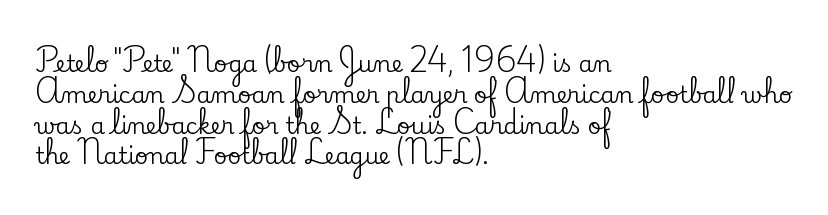
The glyphs are unaccompanied by any horizontal stroke below them. Quick note: not italic, upright. Each word holds together tightly as a unit, with standard inter-letter gaps. The paragraph shown leans on its left margin. Does the leading feel generous? No, just average.
